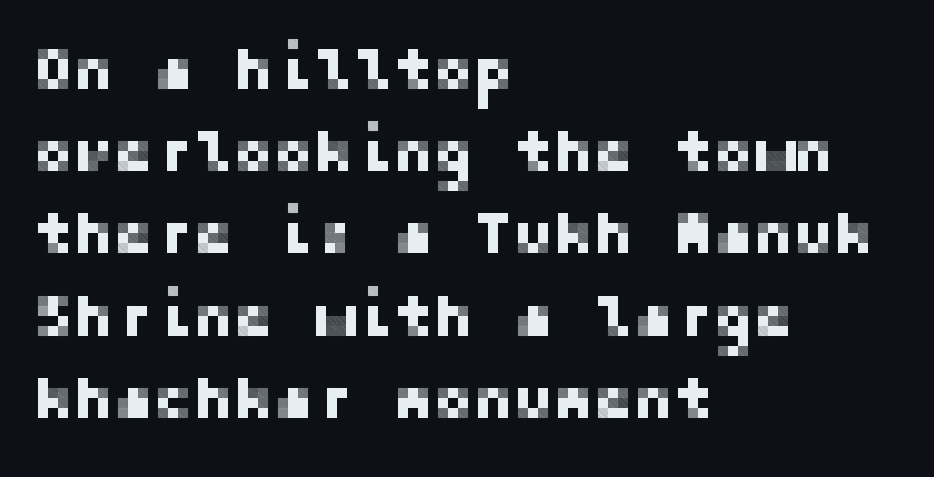
{"serif": "no", "italic": "no", "width": "normal", "stroke_contrast": "low", "x_height": "medium", "underline": "no", "align": "left", "line_spacing": "normal", "line_spacing_ratio": 1.37, "letter_spacing": "normal", "letter_spacing_em": 0.0, "glyph_px": 60}
